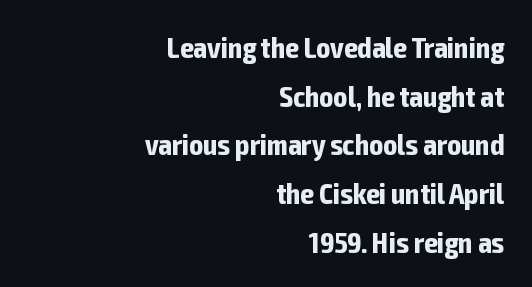
A typesetter would call this zero additional tracking. Honestly, there is no underline to notice here at all. Type style note: lacks serifs. Where is the straight margin? On the right.
